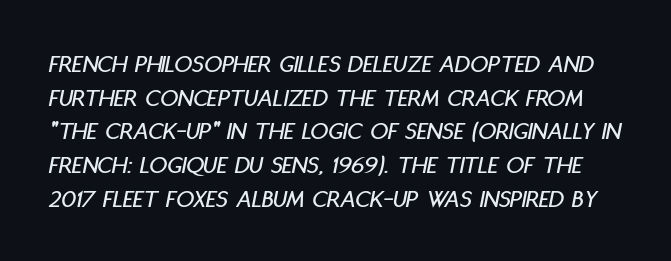
{"italic": "yes", "lean": "right", "slant_degrees": 11, "underline": "no", "line_spacing": "normal", "line_spacing_ratio": 1.35, "letter_spacing": "normal", "letter_spacing_em": 0.0, "glyph_px": 25}
